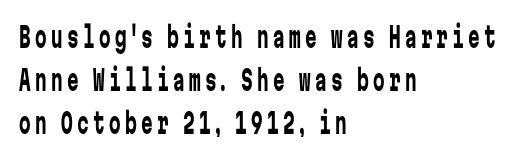
Do the letters lean? They stand straight. The space between consecutive lines is moderate. These lines stack with their left ends in a neat column. Caption: face not bold, strokes unweighted.
